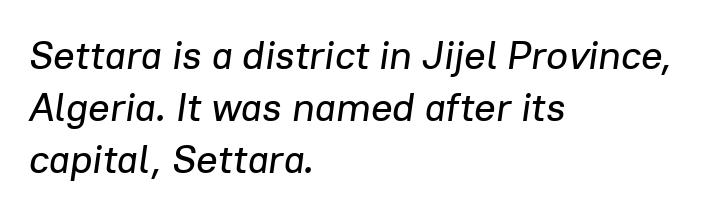
{"italic": "yes", "lean": "right", "slant_degrees": 8, "width": "normal", "stroke_contrast": "low", "x_height": "medium", "monospaced": "no", "underline": "no", "align": "left", "line_spacing": "normal", "line_spacing_ratio": 1.3, "letter_spacing": "normal", "letter_spacing_em": 0.0, "glyph_px": 40}
